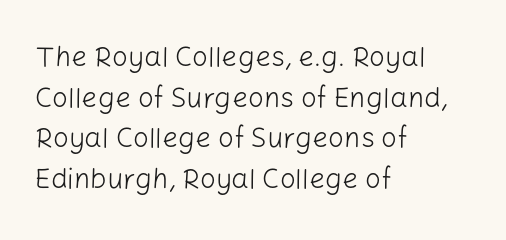
Bare-footed words on every line. You could not count columns in this text — the font is proportionally spaced. Which margin do the lines hug? The left one — the right edge is uneven. Ink coverage per letter is moderate at most.
